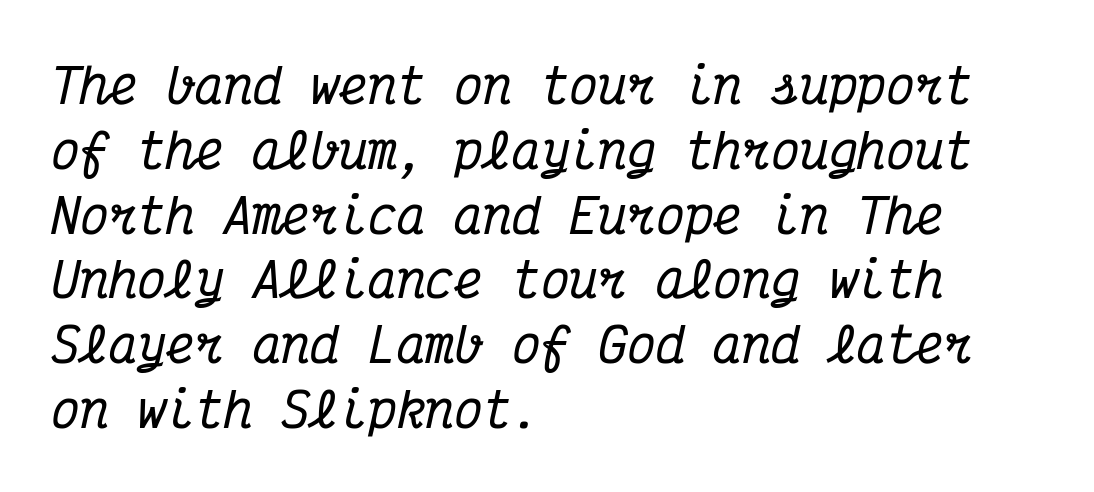
The image shows 48 px condensed serif type, italic (leaning right), monospaced; set left-aligned, normal line spacing (1.35x), normal letter spacing, not underlined; medium stroke contrast and a medium x-height.
